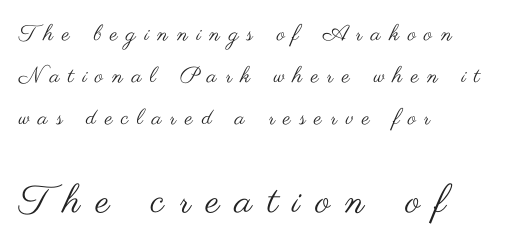
{"serif": "no", "bold": "no", "weight": "regular", "width": "wide", "stroke_contrast": "medium", "x_height": "small", "monospaced": "no", "underline": "no", "align": "left", "line_spacing": "loose", "line_spacing_ratio": 1.9, "letter_spacing": "wide", "letter_spacing_em": 0.39, "larger_block": "second", "size_ratio": 1.77, "glyph_px": 39}
